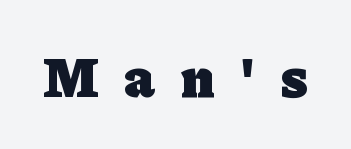
Q: Is the text bold? A: Yes.
Q: Is the text italic (slanted)? A: No, it is upright.
Q: Is the typeface a serif or a sans-serif typeface? A: Serif.
Q: Is the text underlined? A: No.
Q: Is the spacing between letters normal or unusually wide? A: Unusually wide.
Q: Width (condensed, normal, or wide)? A: Normal.
Q: Stroke contrast? A: Low.
Q: x-height? A: Medium.
Q: Monospaced? A: No.
